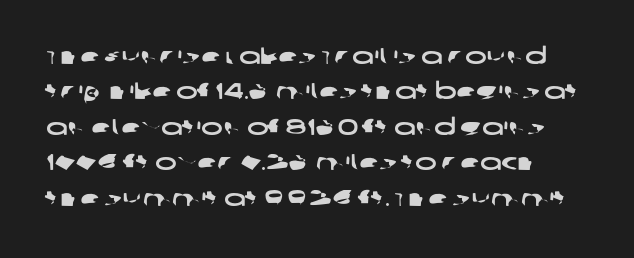
The letterforms sit shoulder to shoulder at normal distance. Lines of text with bare space underneath. Summary of vertical rhythm: regular, with standard interline spacing.
